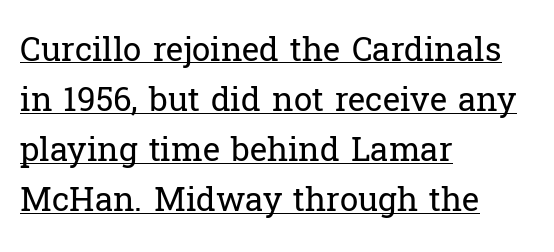
Q: Is the text bold? A: No.
Q: Is the text italic (slanted)? A: No, it is upright.
Q: Is the typeface a serif or a sans-serif typeface? A: Serif.
Q: Is the text underlined? A: Yes.
Q: How is the paragraph aligned? A: Left-aligned.
Q: Is the spacing between letters normal or unusually wide? A: Normal.
Q: Is the spacing between lines tight, normal or loose? A: Normal.
Q: Width (condensed, normal, or wide)? A: Normal.
Q: Stroke contrast? A: Low.
Q: x-height? A: Medium.
Q: Monospaced? A: No.
